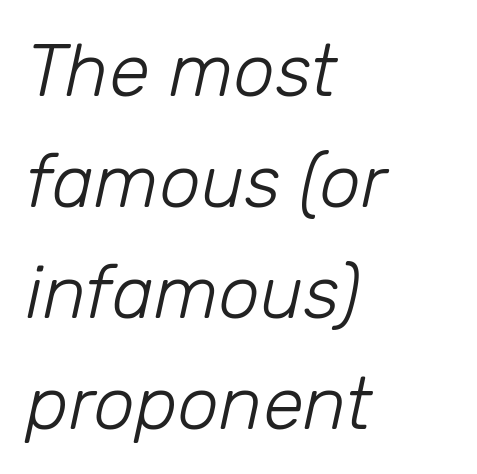
Q: Is the text bold? A: No.
Q: Is the text italic (slanted)? A: Yes, it leans right by about 12 degrees.
Q: Is the text underlined? A: No.
Q: How is the paragraph aligned? A: Left-aligned.
Q: Is the spacing between letters normal or unusually wide? A: Normal.
Q: Is the spacing between lines tight, normal or loose? A: Normal.
Q: Width (condensed, normal, or wide)? A: Normal.
Q: Stroke contrast? A: Low.
Q: x-height? A: Medium.
Q: Monospaced? A: No.
